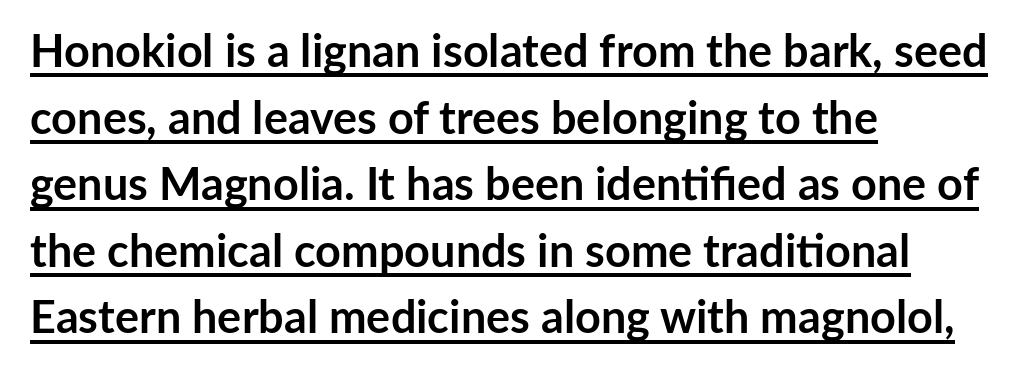
Q: Is the text bold? A: Yes.
Q: Is the text italic (slanted)? A: No, it is upright.
Q: Is the typeface a serif or a sans-serif typeface? A: Sans-serif.
Q: Is the text underlined? A: Yes.
Q: How is the paragraph aligned? A: Left-aligned.
Q: Is the spacing between letters normal or unusually wide? A: Normal.
Q: Is the spacing between lines tight, normal or loose? A: Normal.
Q: Width (condensed, normal, or wide)? A: Normal.
Q: Stroke contrast? A: Low.
Q: x-height? A: Medium.
Q: Monospaced? A: No.
